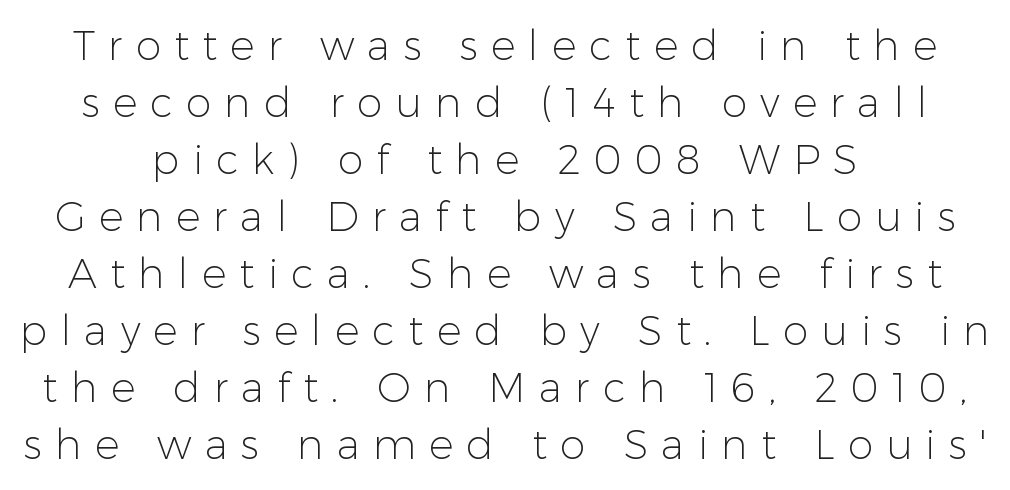
{"serif": "no", "italic": "no", "bold": "no", "weight": "light", "width": "normal", "stroke_contrast": "low", "x_height": "medium", "monospaced": "no", "underline": "no", "align": "center", "line_spacing": "normal", "line_spacing_ratio": 1.39, "letter_spacing": "wide", "letter_spacing_em": 0.32, "glyph_px": 41}
